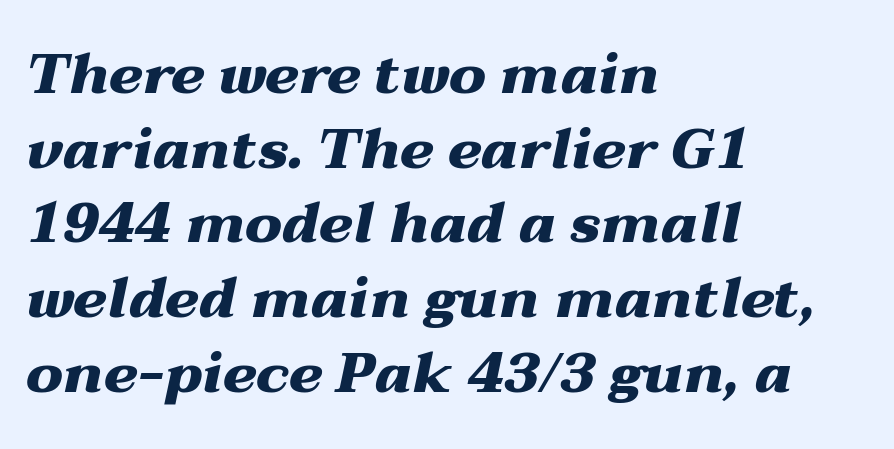
The image shows 57 px heavy, wide type, italic (leaning right); set left-aligned, normal line spacing (1.31x), normal letter spacing, not underlined; medium stroke contrast and a medium x-height.
